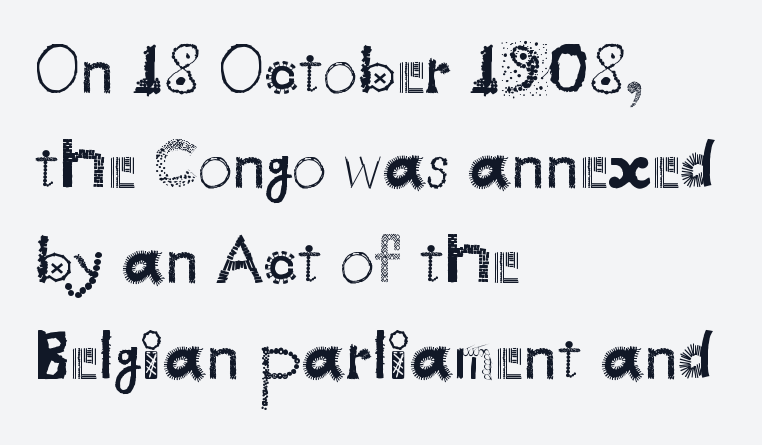
The image shows 69 px regular-weight sans-serif type, upright; set left-aligned, normal line spacing (1.38x), normal letter spacing, not underlined; medium stroke contrast and a small x-height.
